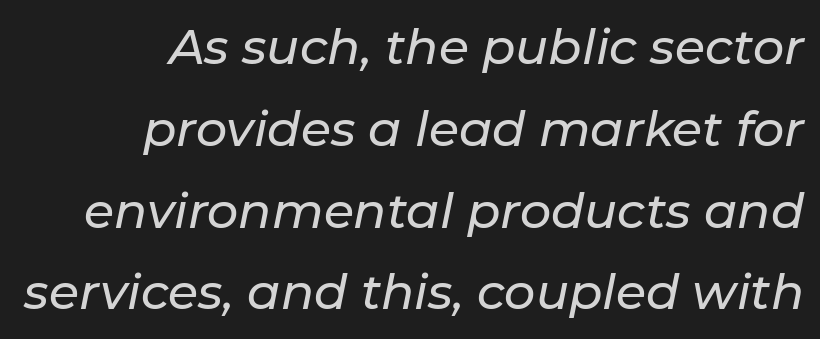
Proportional: the letters do not fall into vertical columns. One glance says typical: line gaps are just what's usual. Look at the tracking — it's just the regular setting, nothing added. The typesetter chose a ragged-left arrangement here. Lines of text with bare space underneath. This sample uses an oblique cut, with every glyph tilted off the vertical.
